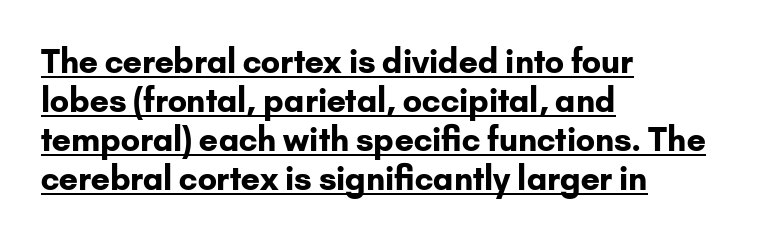
The image shows 32 px bold sans-serif type, upright; set left-aligned, line spacing 1.22x, normal letter spacing, underlined; low stroke contrast and a small x-height.
